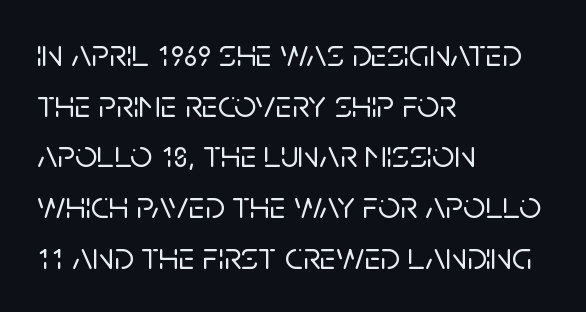
{"serif": "no", "italic": "no", "width": "normal", "stroke_contrast": "low", "x_height": "large", "monospaced": "no", "underline": "no", "align": "left", "line_spacing": "normal", "line_spacing_ratio": 1.3, "letter_spacing": "normal", "letter_spacing_em": 0.0, "glyph_px": 39}
